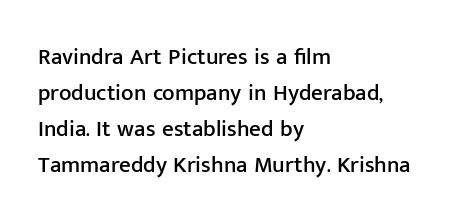
The image shows 23 px text type, upright; set left-aligned, normal line spacing (1.57x), normal letter spacing, not underlined.
